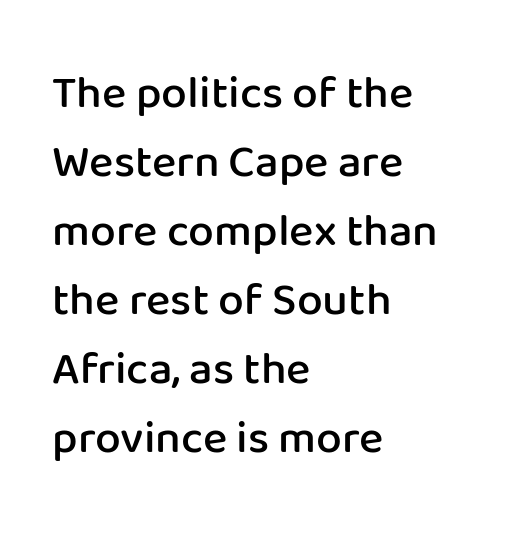
The image shows 46 px semibold sans-serif type, upright; set left-aligned, normal line spacing (1.5x), normal letter spacing, not underlined; low stroke contrast and a medium x-height.
